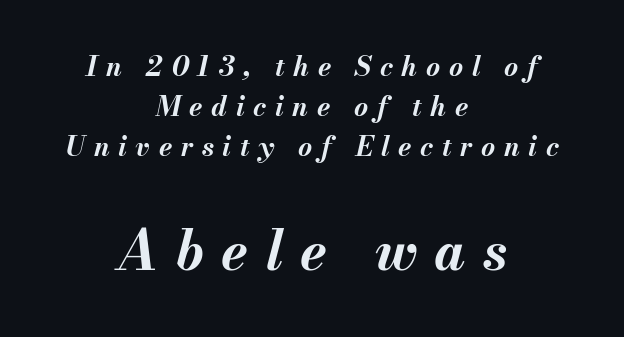
The image shows 54 px bold type, italic (leaning right); set centered, normal line spacing (1.49x), unusually wide letter spacing (+0.32 em), not underlined; the second (bottom) block is 2.0x larger; medium stroke contrast and a small x-height.
